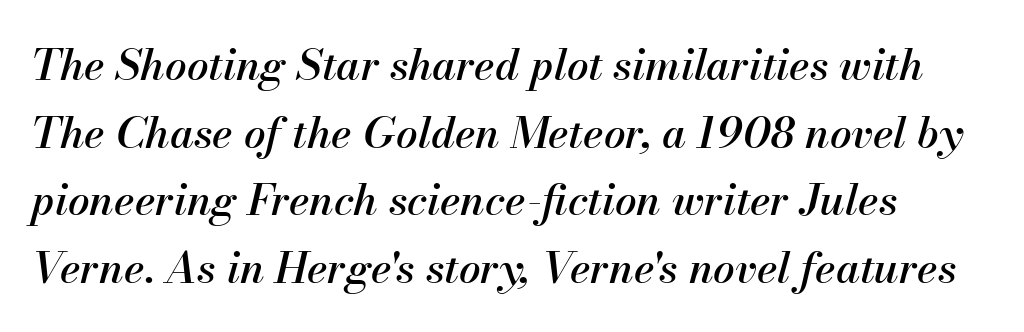
The image shows 43 px text type, italic (leaning right); set normal line spacing (1.57x), normal letter spacing, not underlined; medium stroke contrast and a small x-height.
